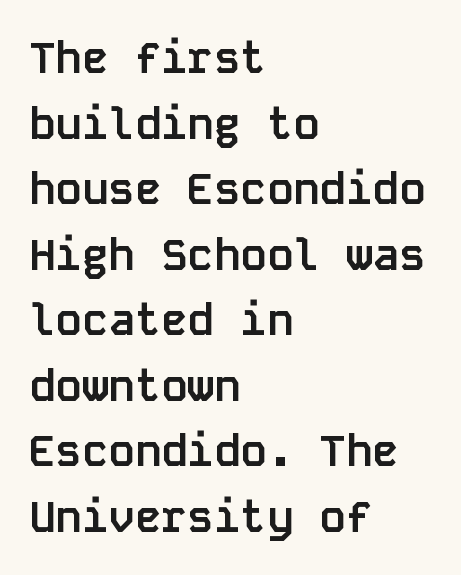
Plenty of ink on the page — the face is bold. This sample has the even, mechanical cadence of fixed-width lettering. When letters stand straight like this, we call the style roman or upright. No feet cap the strokes, marking this as sans-serif type. The zone under the glyphs is completely vacant.
